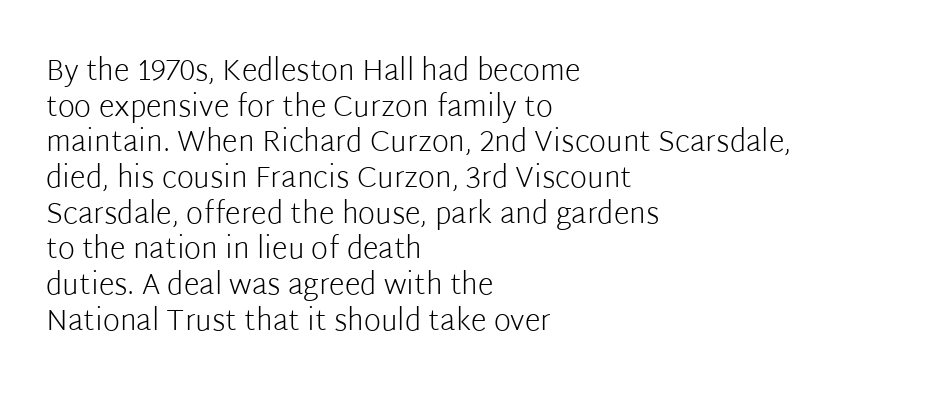
The image shows 29 px light sans-serif type, upright; set left-aligned, line spacing 1.23x, normal letter spacing, not underlined; low stroke contrast and a medium x-height.
